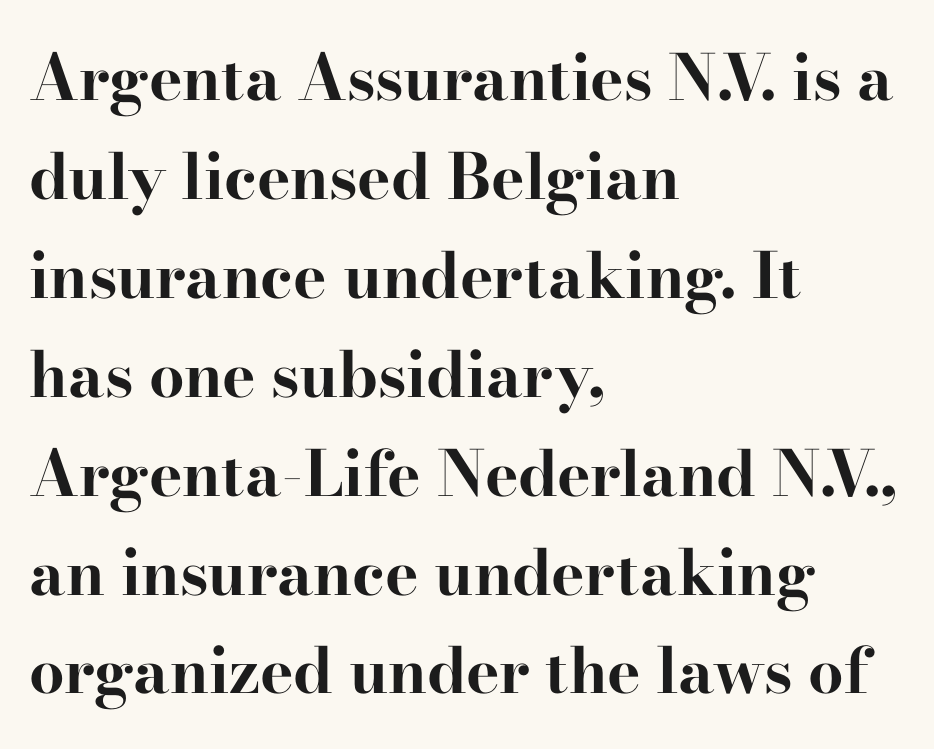
Q: Is the text bold? A: Yes.
Q: Is the text italic (slanted)? A: No, it is upright.
Q: Is the typeface a serif or a sans-serif typeface? A: Serif.
Q: Is the text underlined? A: No.
Q: How is the paragraph aligned? A: Left-aligned.
Q: Is the spacing between letters normal or unusually wide? A: Normal.
Q: Is the spacing between lines tight, normal or loose? A: Normal.
Q: Width (condensed, normal, or wide)? A: Wide.
Q: Stroke contrast? A: High.
Q: x-height? A: Small.
Q: Monospaced? A: No.
